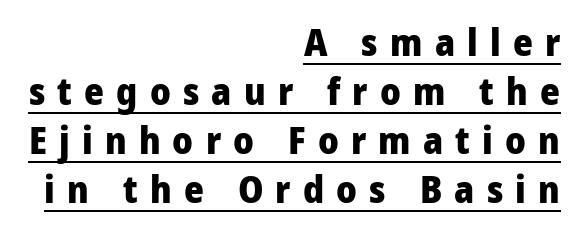
Teacher's note: observe the even right margin — that is flush-right alignment. Typesetter's note: full bold, strokes at maximum text heaviness. Display-style spreading of the glyphs; the letterfit is very open. Note the varied advance widths — an 'i' is clearly narrower than an 'm'. Summary of vertical rhythm: regular, with standard interline spacing. Looks like someone drew a line under every word here.
